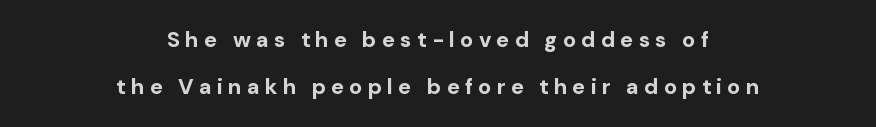
{"italic": "no", "bold": "yes", "underline": "no", "align": "center", "line_spacing": "loose", "line_spacing_ratio": 2.15, "letter_spacing": "wide", "letter_spacing_em": 0.23, "glyph_px": 22}
